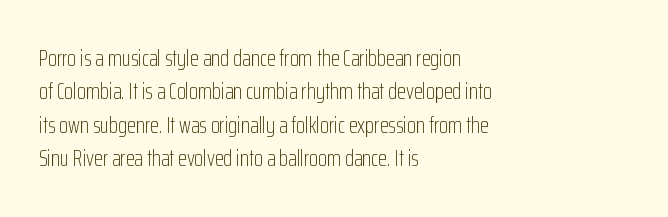
How would I describe the line gaps? Plain and ordinary. Just letters on the line, the space beneath them empty. Alignment: flush left. In terms of posture, this sample is upright.
